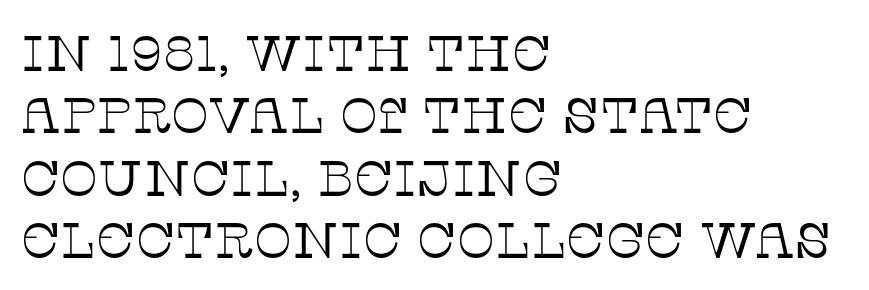
The image shows 50 px thin serif type, upright; set left-aligned, normal line spacing (1.25x), normal letter spacing, not underlined; low stroke contrast and a large x-height.
